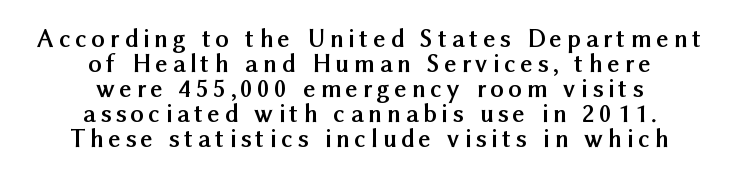
The image shows 26 px bold type, upright; set centered, tight line spacing (0.96x), not underlined.
